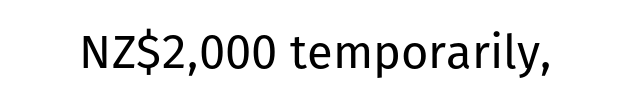
Check under the words: just untouched page. Compared with typical body copy, the letter spacing here is the same. A typesetter would call this proportional, since set widths differ per character. Vertical stems look standard width or narrower in stroke.
